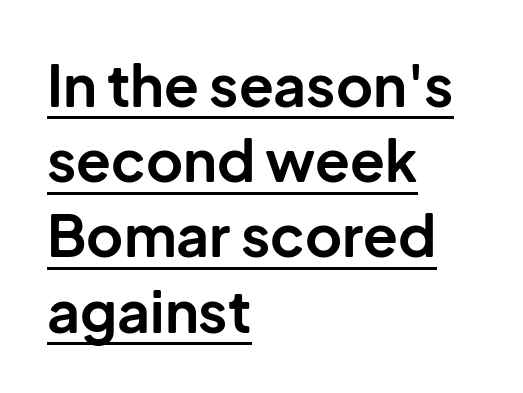
The image shows 57 px bold sans-serif type, upright; set left-aligned, normal line spacing (1.32x), normal letter spacing, underlined; low stroke contrast and a medium x-height.
